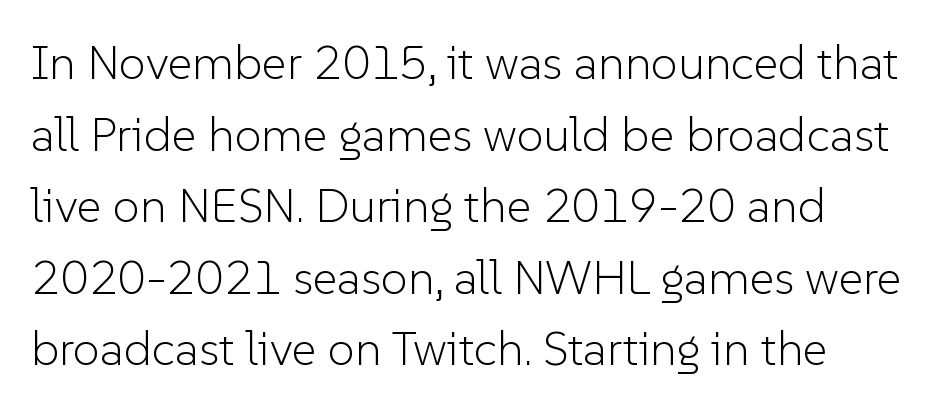
The letterforms sit at book weight or below. This rendering employs a face without finishing strokes, i.e., a sans-serif. The specimen omits any rule beneath the text block's lines. Characters follow at the spacing the type designer built in. Do the characters align in a grid? No, the font is proportional.
